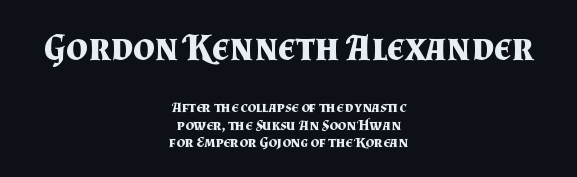
{"serif": "yes", "italic": "no", "bold": "yes", "weight": "bold", "width": "normal", "stroke_contrast": "medium", "x_height": "small", "monospaced": "no", "underline": "no", "align": "center", "line_spacing_ratio": 1.16, "letter_spacing": "normal", "letter_spacing_em": 0.0, "larger_block": "first", "size_ratio": 2.53, "glyph_px": 38}
